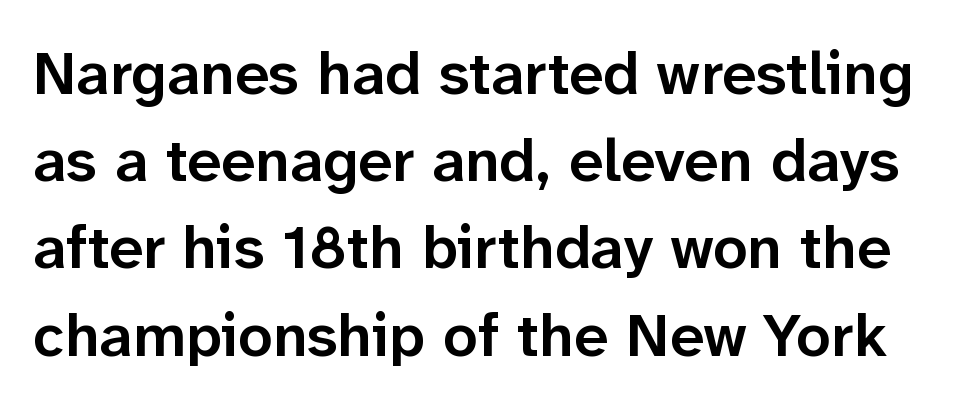
The image shows 61 px semibold sans-serif type, upright; set normal line spacing (1.43x), normal letter spacing, not underlined; low stroke contrast and a medium x-height.
